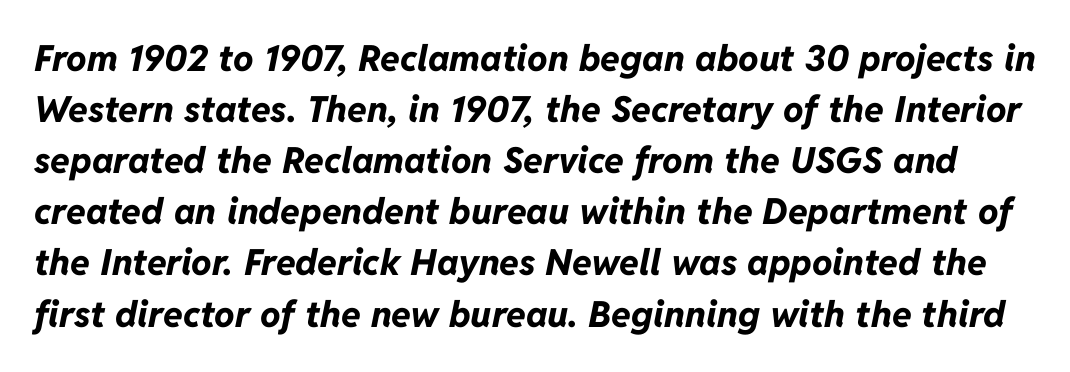
Look at the tracking — it's just the regular setting, nothing added. The specimen omits any rule beneath the text block's lines. The glyphs have the mass of a bold cut. Regarding leading, the lines here are spaced in the standard way. Each letter keeps its own natural width here, so spacing adapts to shape. The glyphs look as if they've been sheared to an angle.
